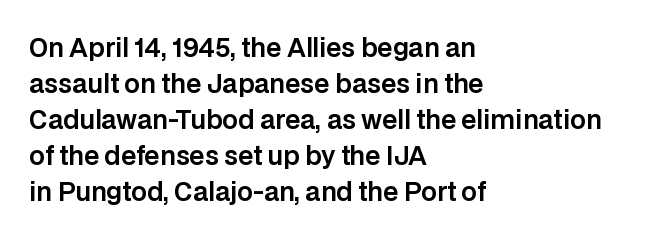
The image shows 25 px text type, upright; set left-aligned, normal line spacing (1.44x), normal letter spacing, not underlined.
